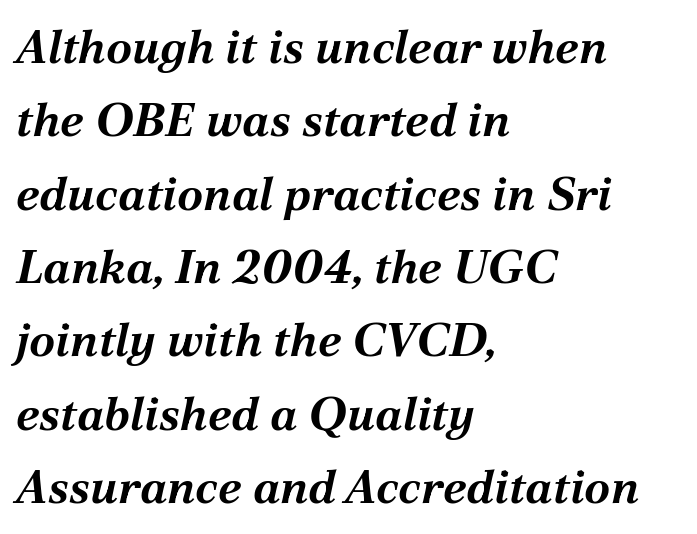
{"italic": "yes", "lean": "right", "slant_degrees": 12, "bold": "yes", "weight": "bold", "width": "normal", "stroke_contrast": "medium", "x_height": "medium", "monospaced": "no", "underline": "no", "align": "left", "line_spacing": "normal", "line_spacing_ratio": 1.56, "letter_spacing": "normal", "letter_spacing_em": 0.0, "glyph_px": 47}
